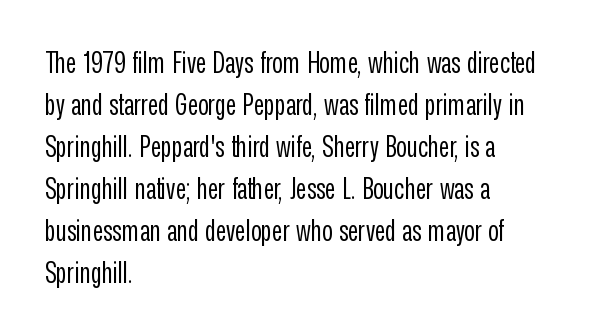
{"serif": "no", "italic": "no", "bold": "no", "weight": "regular", "width": "condensed", "stroke_contrast": "low", "x_height": "medium", "monospaced": "no", "underline": "no", "align": "left", "line_spacing": "normal", "line_spacing_ratio": 1.45, "letter_spacing": "normal", "letter_spacing_em": 0.0, "glyph_px": 29}
